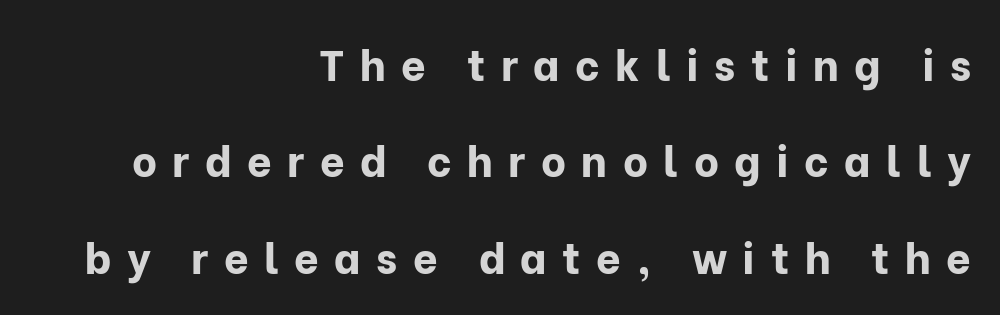
Q: Is the text bold? A: Yes.
Q: Is the text italic (slanted)? A: No, it is upright.
Q: Is the typeface a serif or a sans-serif typeface? A: Sans-serif.
Q: Is the text underlined? A: No.
Q: How is the paragraph aligned? A: Right-aligned.
Q: Is the spacing between letters normal or unusually wide? A: Unusually wide.
Q: Is the spacing between lines tight, normal or loose? A: Loose.
Q: Width (condensed, normal, or wide)? A: Normal.
Q: Stroke contrast? A: Low.
Q: x-height? A: Medium.
Q: Monospaced? A: No.
